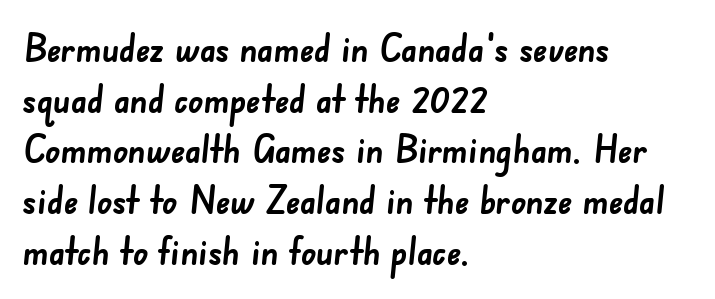
Q: Is the text bold? A: Yes.
Q: Is the typeface a serif or a sans-serif typeface? A: Sans-serif.
Q: Is the text underlined? A: No.
Q: How is the paragraph aligned? A: Left-aligned.
Q: Is the spacing between letters normal or unusually wide? A: Normal.
Q: Is the spacing between lines tight, normal or loose? A: Normal.
Q: Width (condensed, normal, or wide)? A: Normal.
Q: Stroke contrast? A: Low.
Q: x-height? A: Small.
Q: Monospaced? A: No.
